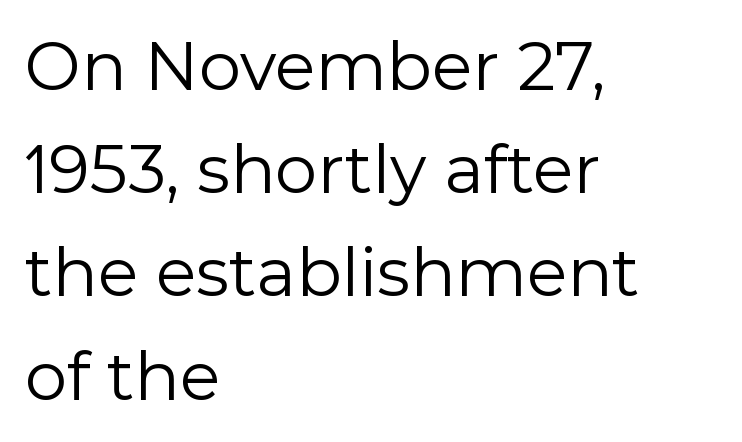
Q: Is the text bold? A: No.
Q: Is the text italic (slanted)? A: No, it is upright.
Q: Is the typeface a serif or a sans-serif typeface? A: Sans-serif.
Q: Is the text underlined? A: No.
Q: How is the paragraph aligned? A: Left-aligned.
Q: Is the spacing between letters normal or unusually wide? A: Normal.
Q: Is the spacing between lines tight, normal or loose? A: Normal.
Q: Width (condensed, normal, or wide)? A: Normal.
Q: x-height? A: Medium.
Q: Monospaced? A: No.
